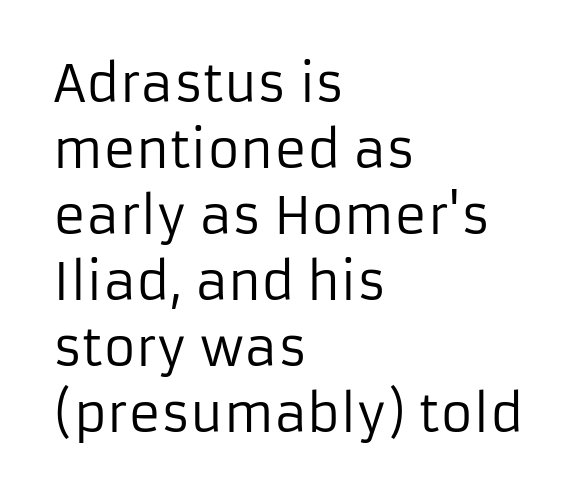
{"serif": "no", "italic": "no", "bold": "no", "weight": "regular", "width": "normal", "stroke_contrast": "low", "x_height": "medium", "monospaced": "no", "underline": "no", "align": "left", "line_spacing": "normal", "line_spacing_ratio": 1.32, "letter_spacing": "normal", "letter_spacing_em": 0.0, "glyph_px": 50}
